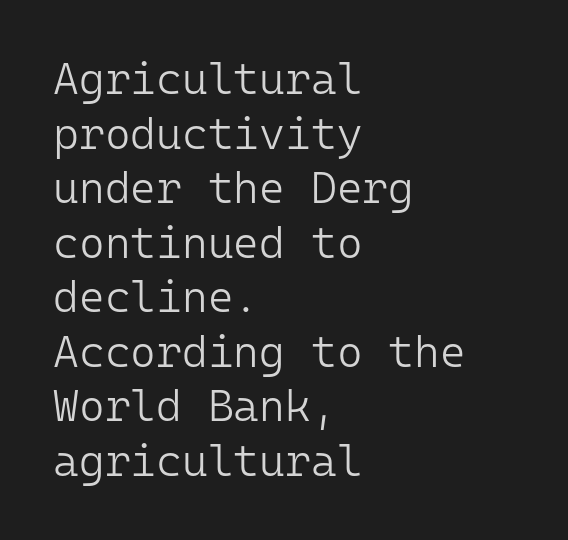
Spacing verdict: monospaced, one width for all characters. Unlike italic type, these characters show no tilt at all. Only glyphs here, with clear space below each row. Font category for this specimen: sans-serif.
